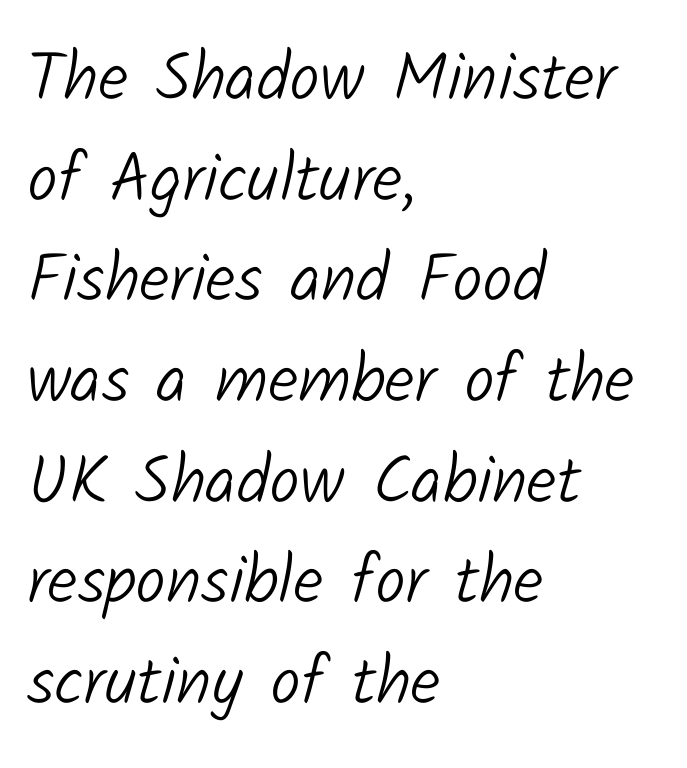
{"serif": "no", "bold": "no", "weight": "light", "width": "normal", "stroke_contrast": "low", "x_height": "medium", "monospaced": "no", "underline": "no", "align": "left", "line_spacing": "normal", "line_spacing_ratio": 1.48, "letter_spacing": "normal", "letter_spacing_em": 0.0, "glyph_px": 68}
